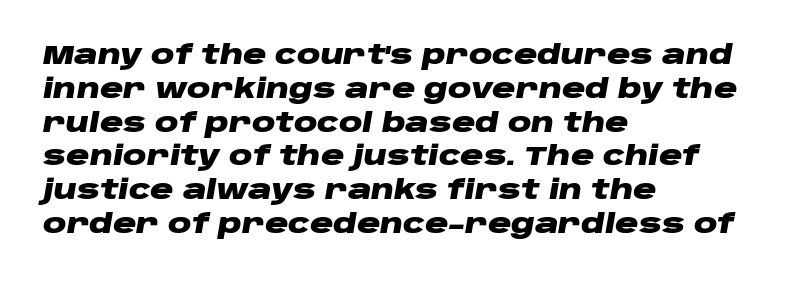
Q: Is the text bold? A: Yes.
Q: Is the text italic (slanted)? A: Yes, it leans right by about 10 degrees.
Q: Is the text underlined? A: No.
Q: How is the paragraph aligned? A: Left-aligned.
Q: Is the spacing between letters normal or unusually wide? A: Normal.
Q: Is the spacing between lines tight, normal or loose? A: Normal.
